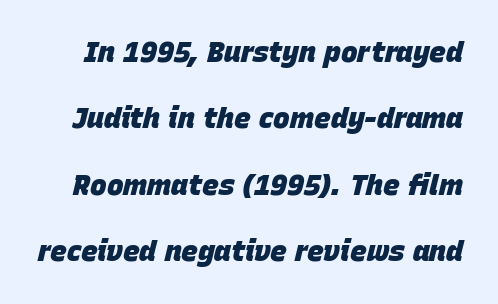
The image shows 28 px heavy type, italic (leaning right); set loose line spacing (2.37x), normal letter spacing, not underlined; low stroke contrast and a large x-height.
